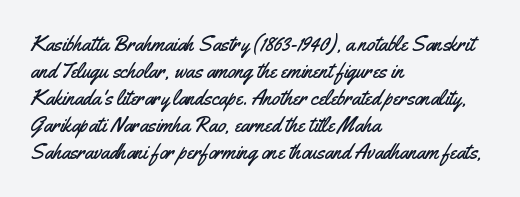
Q: Is the text italic (slanted)? A: Yes.
Q: Is the text underlined? A: No.
Q: How is the paragraph aligned? A: Left-aligned.
Q: Is the spacing between letters normal or unusually wide? A: Normal.
Q: Is the spacing between lines tight, normal or loose? A: Normal.
